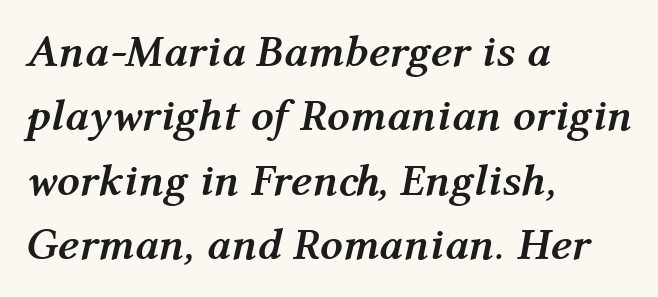
{"italic": "yes", "lean": "right", "slant_degrees": 12, "bold": "yes", "weight": "semibold", "width": "normal", "stroke_contrast": "medium", "x_height": "medium", "monospaced": "no", "underline": "no", "align": "left", "line_spacing": "normal", "line_spacing_ratio": 1.43, "letter_spacing": "normal", "letter_spacing_em": 0.0, "glyph_px": 45}
